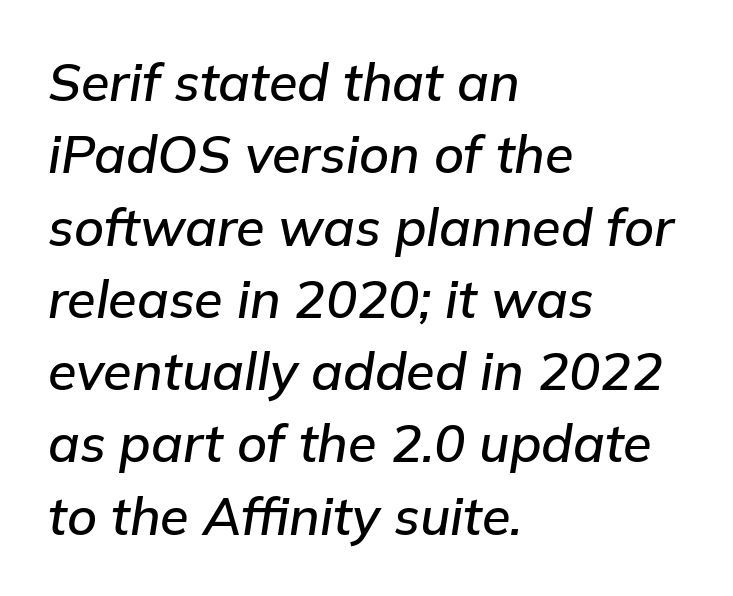
The image shows 52 px text type, italic (leaning right); set left-aligned, normal line spacing (1.39x), normal letter spacing, not underlined; low stroke contrast and a medium x-height.
